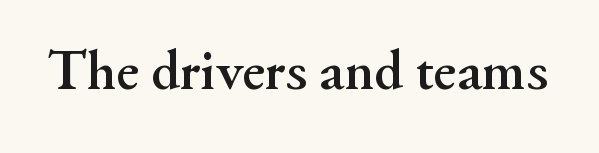
Character widths vary here, with narrow letters taking less room than wide ones. Spacing between characters is what you'd get straight out of the box. Set as a true bold cut, around the 700 mark. Letters rest on an invisible, unmarked baseline. Style check: upright. Examine the stroke ends and you'll spot serifs.
